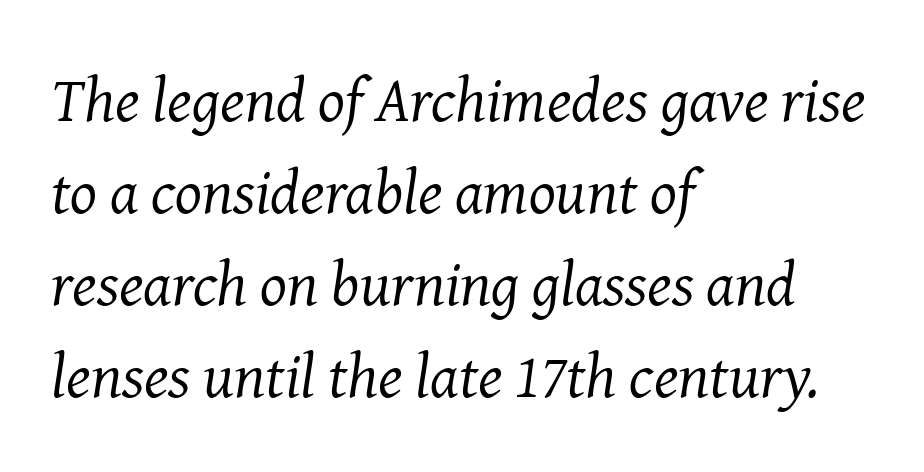
{"serif": "yes", "italic": "yes", "lean": "right", "slant_degrees": 8, "bold": "no", "weight": "regular", "width": "normal", "stroke_contrast": "medium", "x_height": "medium", "monospaced": "no", "underline": "no", "align": "left", "line_spacing": "normal", "line_spacing_ratio": 1.46, "letter_spacing": "normal", "letter_spacing_em": 0.0, "glyph_px": 63}
